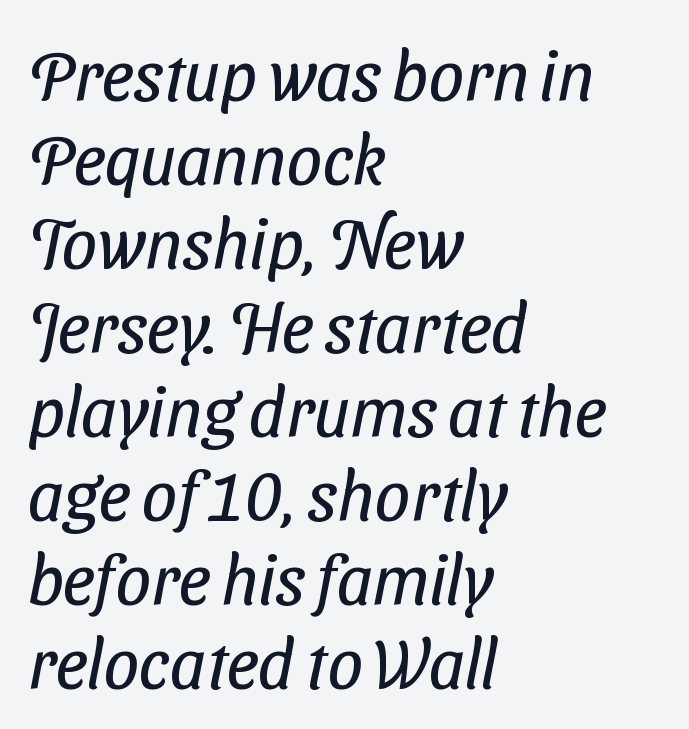
Q: Is the text bold? A: No.
Q: Is the typeface a serif or a sans-serif typeface? A: Sans-serif.
Q: Is the text underlined? A: No.
Q: How is the paragraph aligned? A: Left-aligned.
Q: Is the spacing between letters normal or unusually wide? A: Normal.
Q: Width (condensed, normal, or wide)? A: Condensed.
Q: Stroke contrast? A: Low.
Q: x-height? A: Medium.
Q: Monospaced? A: No.
